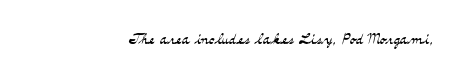
Heaviness? Minimal to ordinary, like unemphasized prose. The horizontal fit of the characters is conventional and even. Words float on clear page, feet unadorned. The paragraph shown leans on its right margin.
